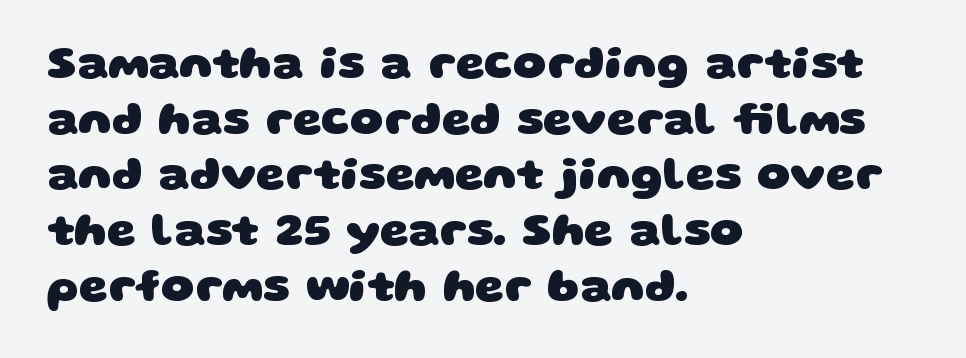
Q: Is the text bold? A: Yes.
Q: Is the typeface a serif or a sans-serif typeface? A: Sans-serif.
Q: Is the text underlined? A: No.
Q: How is the paragraph aligned? A: Left-aligned.
Q: Is the spacing between letters normal or unusually wide? A: Normal.
Q: Width (condensed, normal, or wide)? A: Wide.
Q: Stroke contrast? A: Low.
Q: x-height? A: Large.
Q: Monospaced? A: No.
